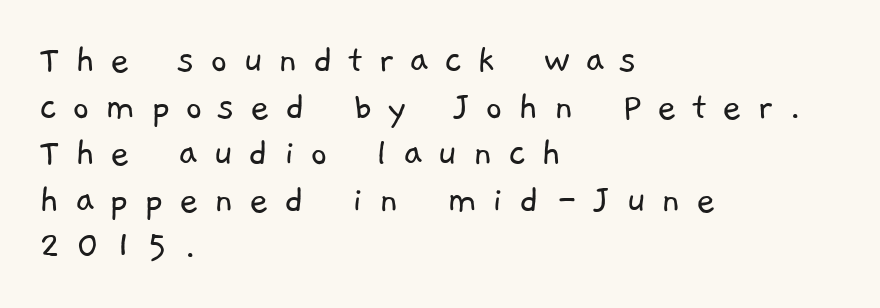
Q: Is the text bold? A: No.
Q: Is the typeface a serif or a sans-serif typeface? A: Sans-serif.
Q: Is the text underlined? A: No.
Q: How is the paragraph aligned? A: Left-aligned.
Q: Is the spacing between letters normal or unusually wide? A: Unusually wide.
Q: Is the spacing between lines tight, normal or loose? A: Tight.
Q: Width (condensed, normal, or wide)? A: Normal.
Q: Stroke contrast? A: Low.
Q: x-height? A: Medium.
Q: Monospaced? A: No.
